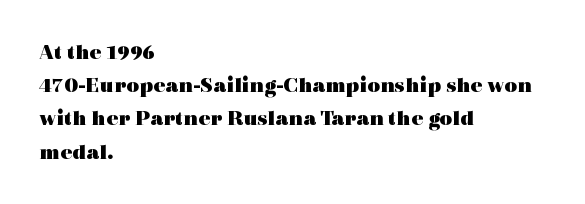
The image shows 22 px bold type, upright; set left-aligned, normal line spacing (1.51x), normal letter spacing, not underlined.
